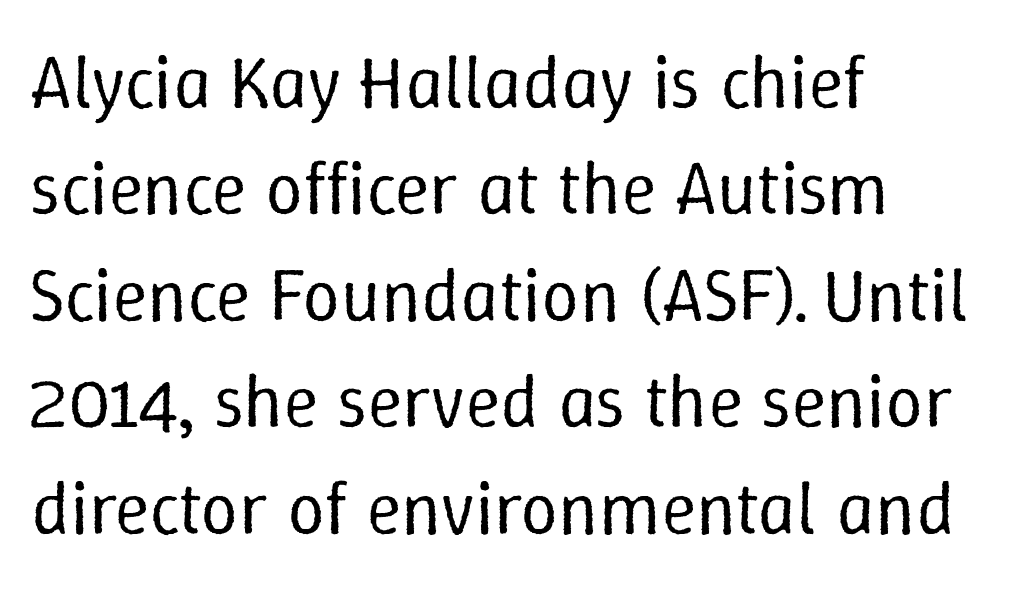
The image shows 75 px regular-weight type, upright; set left-aligned, normal line spacing (1.42x), normal letter spacing, not underlined; low stroke contrast and a medium x-height.
